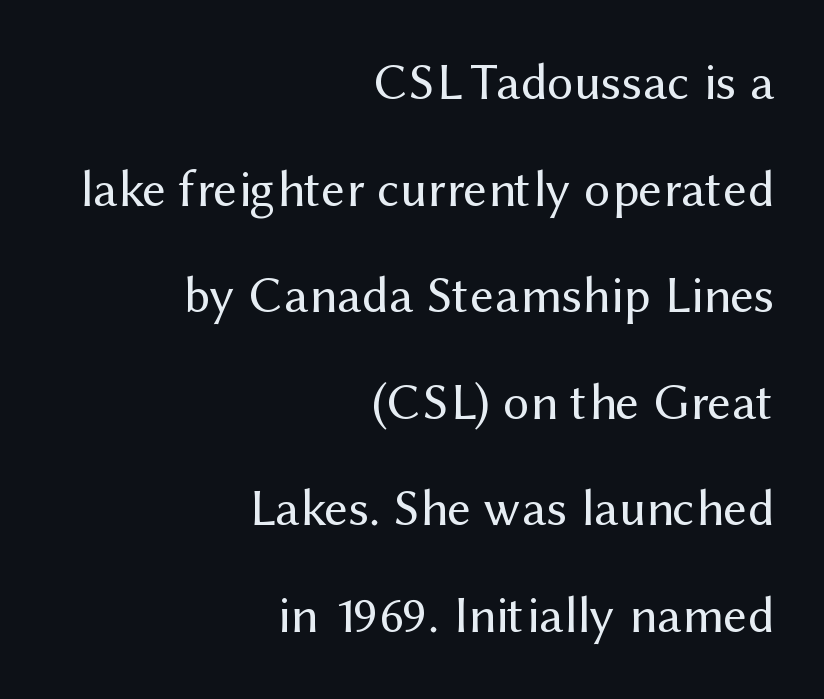
Q: Is the text bold? A: No.
Q: Is the text italic (slanted)? A: No, it is upright.
Q: Is the typeface a serif or a sans-serif typeface? A: Sans-serif.
Q: Is the text underlined? A: No.
Q: How is the paragraph aligned? A: Right-aligned.
Q: Is the spacing between letters normal or unusually wide? A: Normal.
Q: Is the spacing between lines tight, normal or loose? A: Loose.
Q: Width (condensed, normal, or wide)? A: Normal.
Q: Stroke contrast? A: Medium.
Q: x-height? A: Medium.
Q: Monospaced? A: No.
